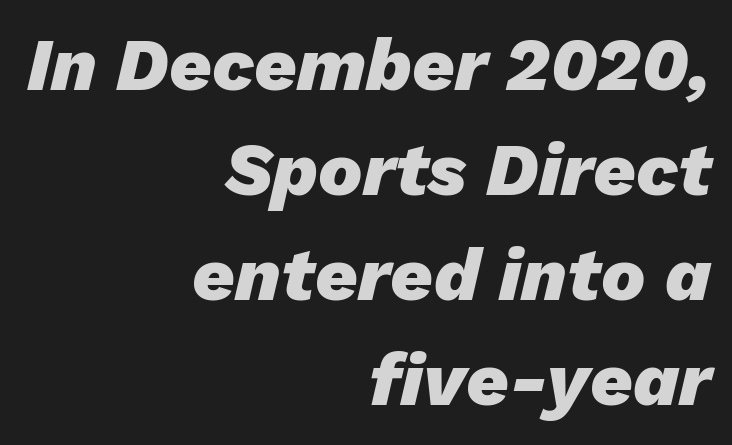
{"italic": "yes", "lean": "right", "slant_degrees": 13, "bold": "yes", "weight": "heavy", "width": "normal", "stroke_contrast": "low", "x_height": "medium", "monospaced": "no", "underline": "no", "align": "right", "line_spacing": "normal", "line_spacing_ratio": 1.42, "letter_spacing": "normal", "letter_spacing_em": 0.0, "glyph_px": 74}
